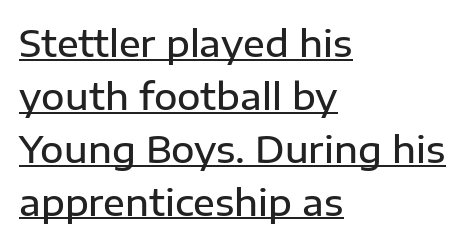
This sample is left-justified, so line endings fall wherever the words run out. The face used here is rendered with its standard letterfit. Does the weight exceed regular? Yes, but only to semibold. The lines sit at an ordinary, default distance from one another. A typesetter would call this proportional, since set widths differ per character. Note: no serifs on the glyphs.
